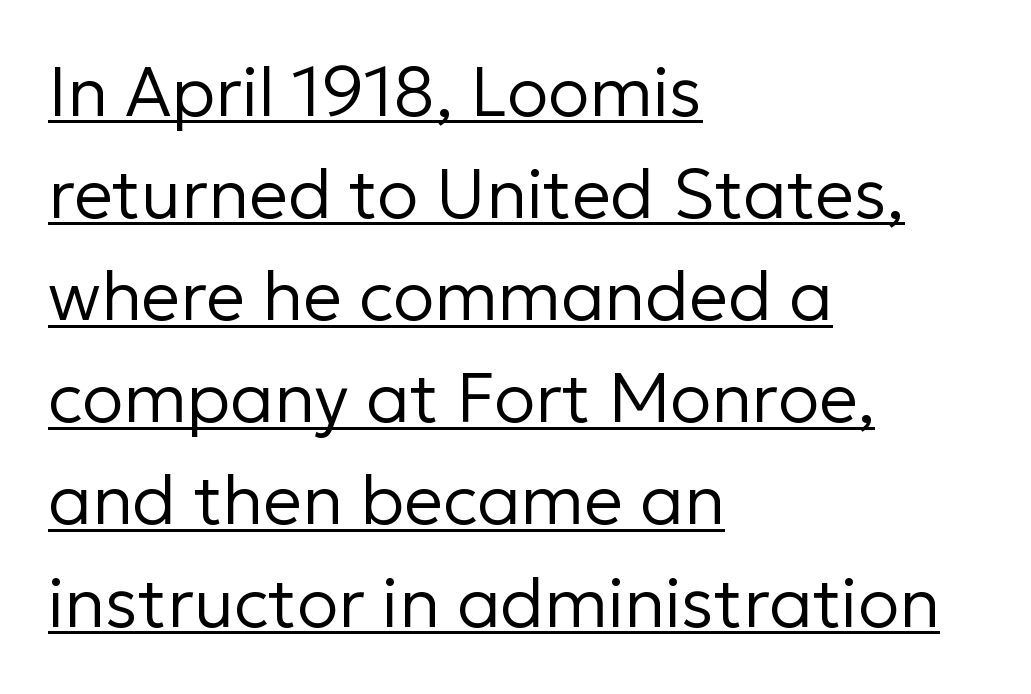
{"serif": "no", "italic": "no", "bold": "no", "weight": "regular", "width": "normal", "stroke_contrast": "low", "x_height": "medium", "monospaced": "no", "underline": "yes", "align": "left", "line_spacing": "normal", "line_spacing_ratio": 1.48, "letter_spacing": "normal", "letter_spacing_em": 0.0, "glyph_px": 69}
